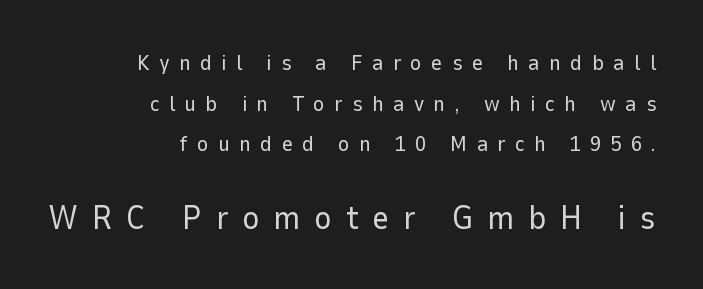
Q: Is the text bold? A: No.
Q: Is the text italic (slanted)? A: No, it is upright.
Q: Is the typeface a serif or a sans-serif typeface? A: Sans-serif.
Q: Is the text underlined? A: No.
Q: How is the paragraph aligned? A: Right-aligned.
Q: Is the spacing between letters normal or unusually wide? A: Unusually wide.
Q: Which block of text is set in a larger size, the first (top) or the second (bottom)? A: The second (bottom) one.
Q: Width (condensed, normal, or wide)? A: Normal.
Q: Stroke contrast? A: Low.
Q: x-height? A: Medium.
Q: Monospaced? A: No.
